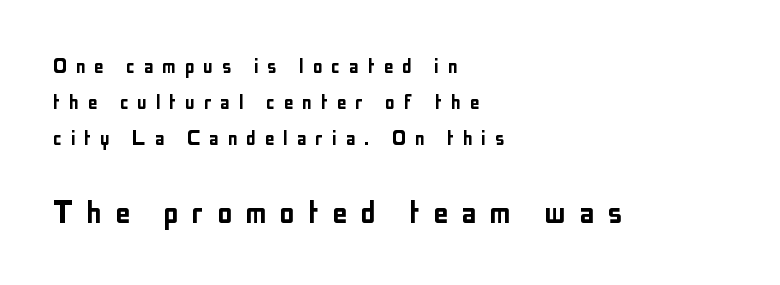
The image shows 38 px condensed sans-serif type, upright; set left-aligned, normal line spacing (1.45x), unusually wide letter spacing (+0.34 em), not underlined; the second (bottom) block is 1.52x larger; low stroke contrast and a medium x-height.
